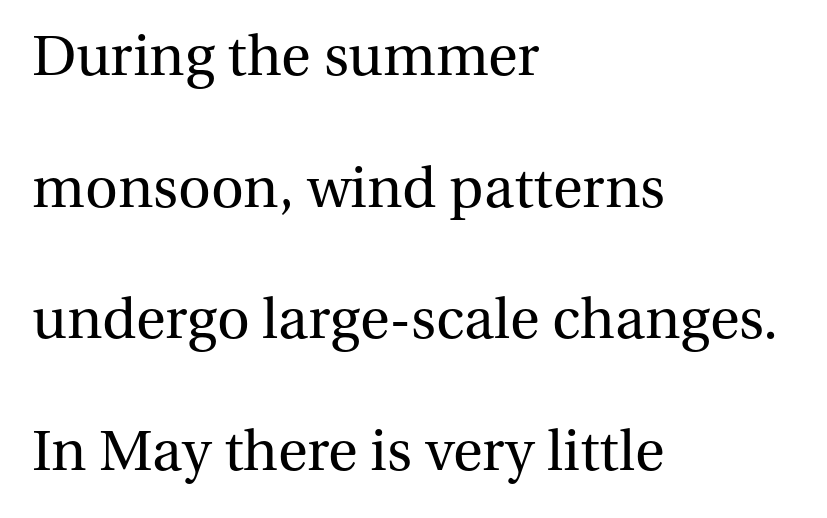
Q: Is the text bold? A: No.
Q: Is the text italic (slanted)? A: No, it is upright.
Q: Is the typeface a serif or a sans-serif typeface? A: Serif.
Q: Is the text underlined? A: No.
Q: How is the paragraph aligned? A: Left-aligned.
Q: Is the spacing between letters normal or unusually wide? A: Normal.
Q: Is the spacing between lines tight, normal or loose? A: Loose.
Q: Width (condensed, normal, or wide)? A: Normal.
Q: Stroke contrast? A: Medium.
Q: x-height? A: Medium.
Q: Monospaced? A: No.
